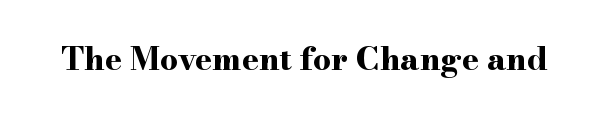
The image shows 32 px bold, wide serif type, upright; set normal letter spacing, not underlined; high stroke contrast and a small x-height.
